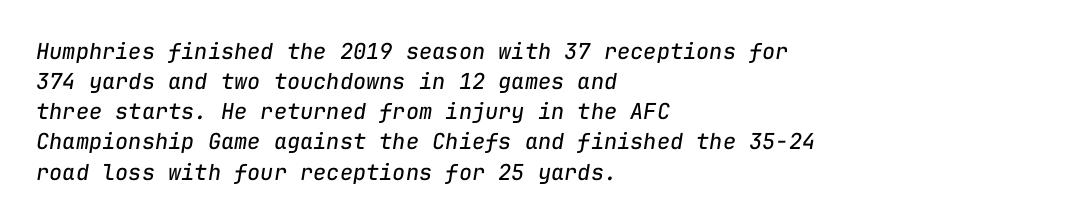
A light-to-regular cut is what we see here. One glance says typical: line gaps are just what's usual. The lettering tilts uniformly, giving the passage an italic look. Check under the words: just untouched page. The setting favours the left margin, as ordinary paragraphs usually do. How are the letters spaced? Ordinarily, with no added tracking.
